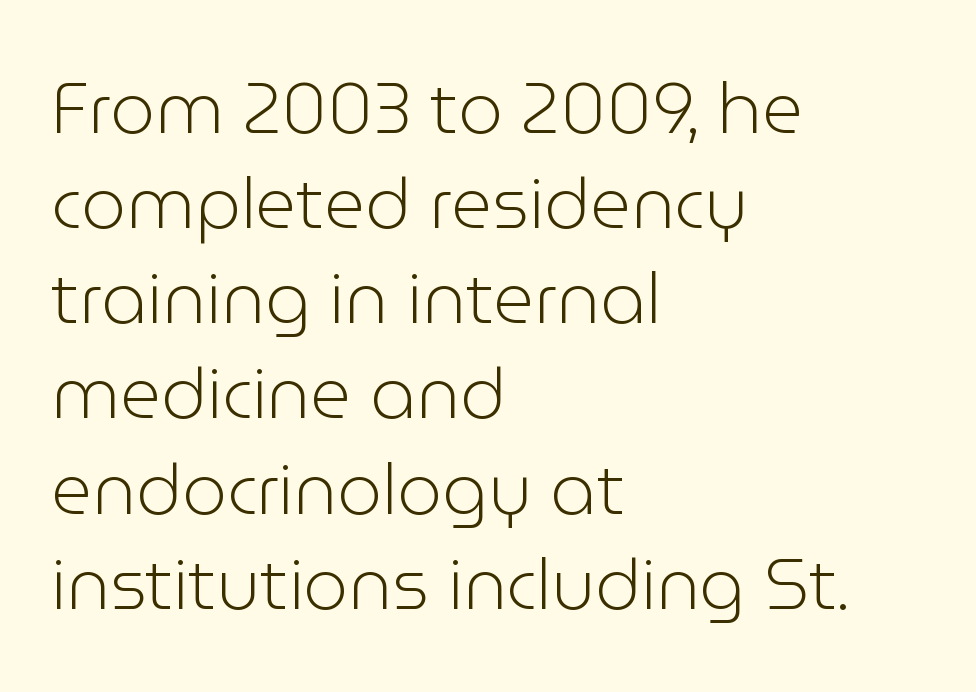
The image shows 71 px light sans-serif type, upright; set left-aligned, normal line spacing (1.34x), normal letter spacing, not underlined; low stroke contrast and a medium x-height.
